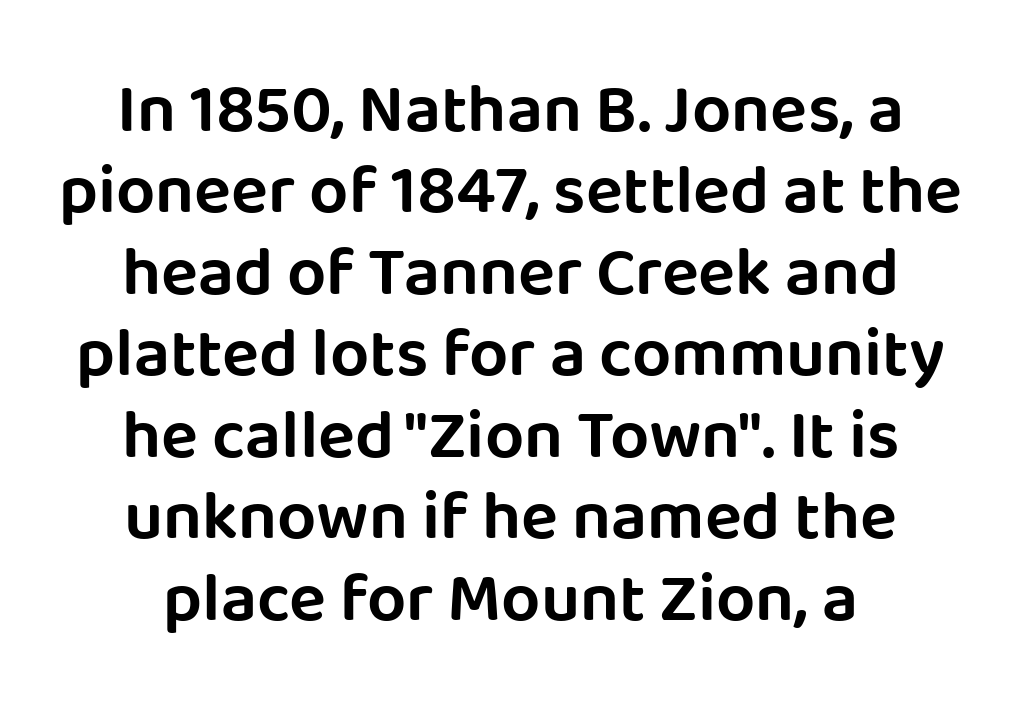
{"serif": "no", "italic": "no", "width": "normal", "stroke_contrast": "low", "x_height": "large", "monospaced": "no", "underline": "no", "align": "center", "line_spacing_ratio": 1.18, "letter_spacing": "normal", "letter_spacing_em": 0.0, "glyph_px": 69}
